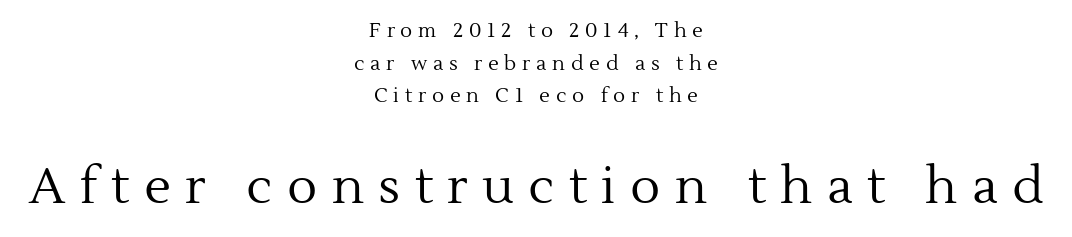
{"serif": "yes", "italic": "no", "bold": "no", "weight": "regular", "width": "normal", "x_height": "medium", "monospaced": "no", "underline": "no", "align": "center", "line_spacing": "normal", "line_spacing_ratio": 1.63, "letter_spacing": "wide", "letter_spacing_em": 0.29, "larger_block": "second", "size_ratio": 2.5, "glyph_px": 50}
